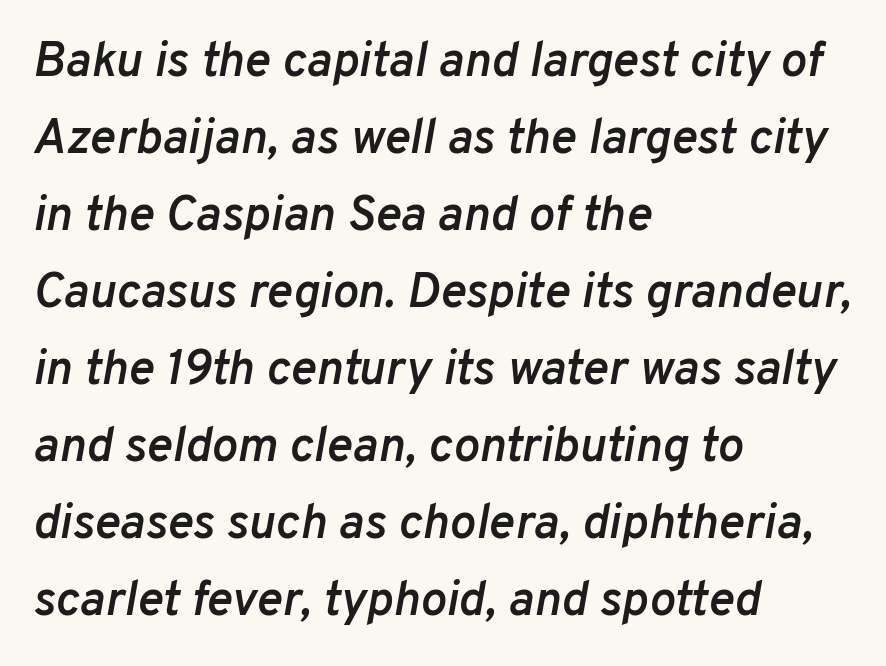
{"italic": "yes", "lean": "right", "slant_degrees": 10, "bold": "semi", "weight": "semibold", "width": "normal", "stroke_contrast": "low", "x_height": "medium", "monospaced": "no", "underline": "no", "align": "left", "line_spacing": "normal", "line_spacing_ratio": 1.57, "letter_spacing": "normal", "letter_spacing_em": 0.0, "glyph_px": 49}
